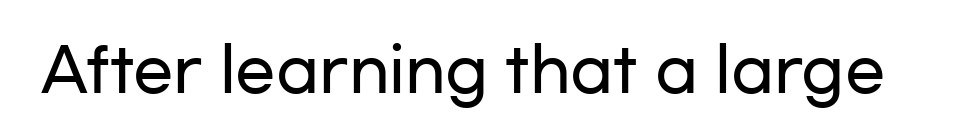
Vertical strokes here are truly vertical. Short note: letters normally spaced. The passage shown is typeset with a sans-serif family. This sample has the flowing, uneven cadence of proportional lettering.
